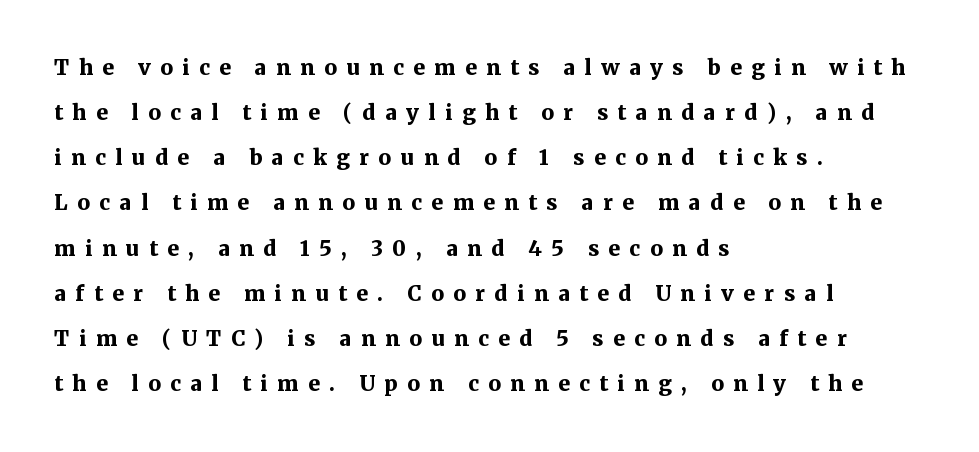
{"italic": "no", "bold": "yes", "underline": "no", "align": "left", "line_spacing": "loose", "line_spacing_ratio": 2.15, "letter_spacing": "wide", "letter_spacing_em": 0.45, "glyph_px": 21}
